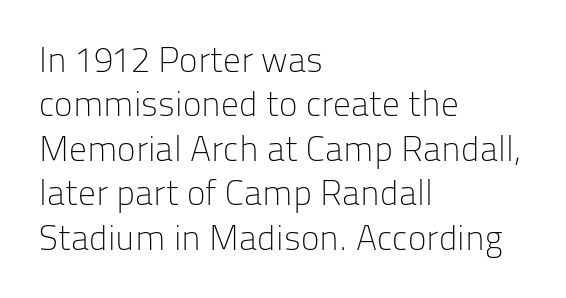
The image shows 35 px light sans-serif type, upright; set left-aligned, normal line spacing (1.27x), normal letter spacing, not underlined; low stroke contrast and a medium x-height.
